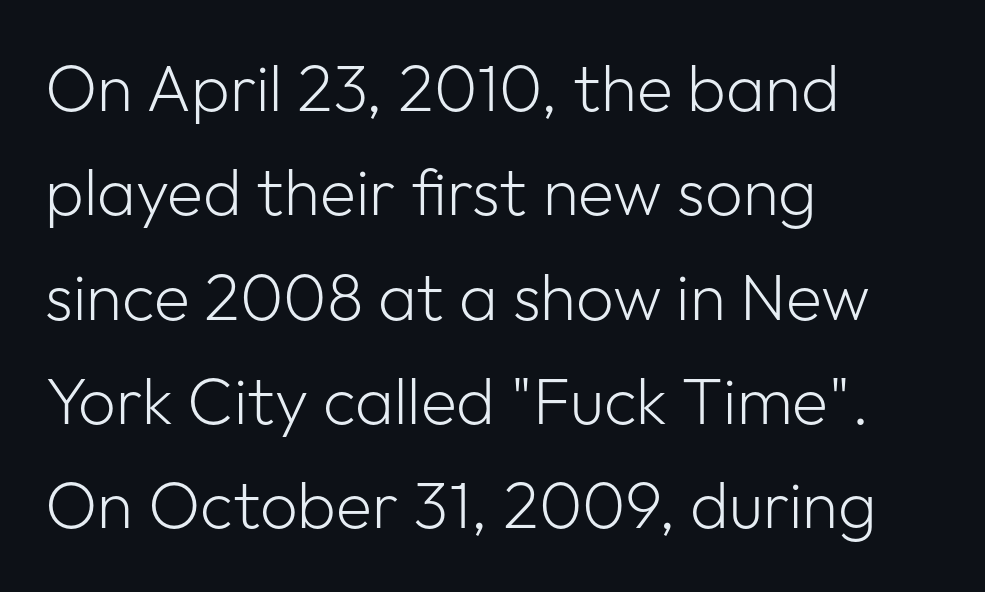
Tracking here is standard; glyphs follow each other at the usual distance. The vertical gap from one line to the next is medium. Descenders hang freely into open space. The lines are quadded left. Observe the absence of serifs on each vertical stroke in this sample. Spacing verdict: proportional, widths tailored to each character.
